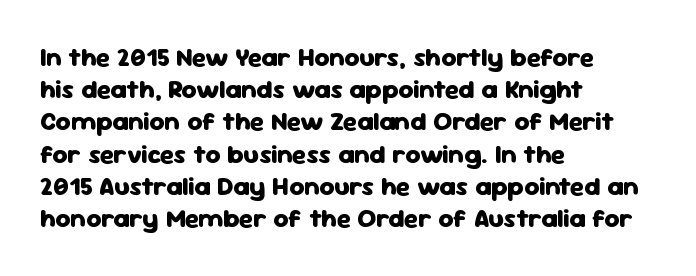
{"italic": "no", "bold": "yes", "underline": "no", "align": "left", "line_spacing_ratio": 1.24, "letter_spacing": "normal", "letter_spacing_em": 0.0, "glyph_px": 26}
